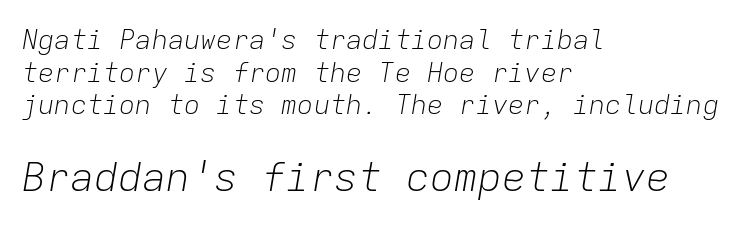
In this sample the second text group is rendered at the bigger scale. This rendering features lettering with no underline. The horizontal fit of the characters is conventional and even. The cut favours lightness, reaching ordinary text weight at its darkest.
